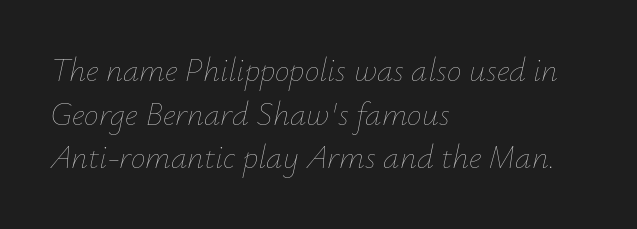
{"italic": "yes", "lean": "right", "slant_degrees": 12, "bold": "no", "weight": "thin", "width": "normal", "stroke_contrast": "low", "x_height": "small", "monospaced": "no", "underline": "no", "align": "left", "line_spacing": "normal", "line_spacing_ratio": 1.32, "letter_spacing": "normal", "letter_spacing_em": 0.0, "glyph_px": 33}
